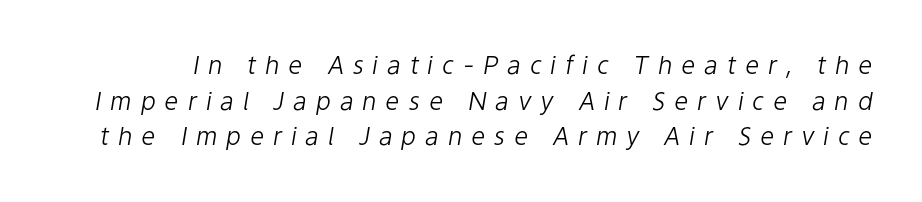
The image shows 25 px text type, italic (leaning right); set normal line spacing (1.43x), unusually wide letter spacing (+0.35 em), not underlined.
